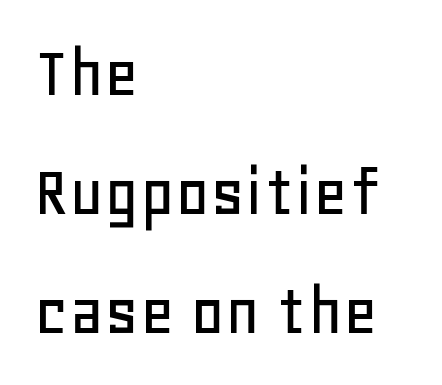
Q: Is the text italic (slanted)? A: No, it is upright.
Q: Is the typeface a serif or a sans-serif typeface? A: Sans-serif.
Q: Is the text underlined? A: No.
Q: How is the paragraph aligned? A: Left-aligned.
Q: Is the spacing between letters normal or unusually wide? A: Normal.
Q: Is the spacing between lines tight, normal or loose? A: Normal.
Q: Width (condensed, normal, or wide)? A: Normal.
Q: Stroke contrast? A: Low.
Q: x-height? A: Large.
Q: Monospaced? A: No.
